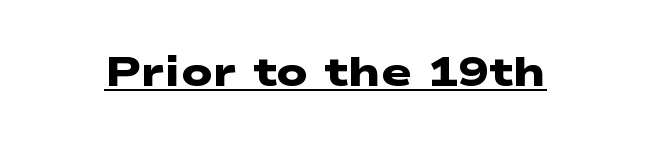
Underline: present. Here the designer chose a conventional face with non-uniform glyph widths. To sum up the face: it is a sans, with no serifs. Heavy-handed strokes throughout: this text is bold. Does extra space separate the letters? No, they use regular spacing.
